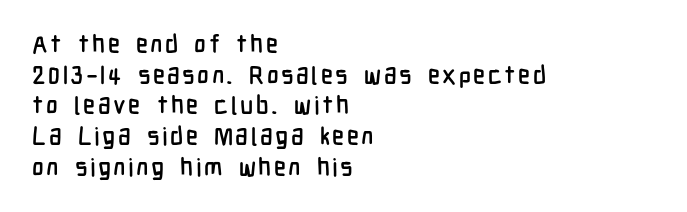
Ascenders rise straight up at ninety degrees. The paragraph shown leans on its left margin. Descenders are the only things crossing below the line.
